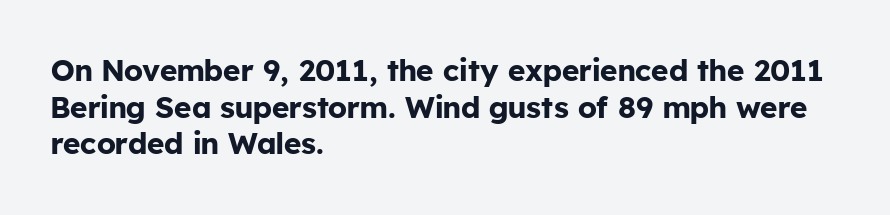
Varying glyph widths throughout — classic text-font behaviour. A classic flush-left, rag-right setting is used for this passage. You could call the tracking neutral — neither tight nor loose. The passage shown is not underscored anywhere.
